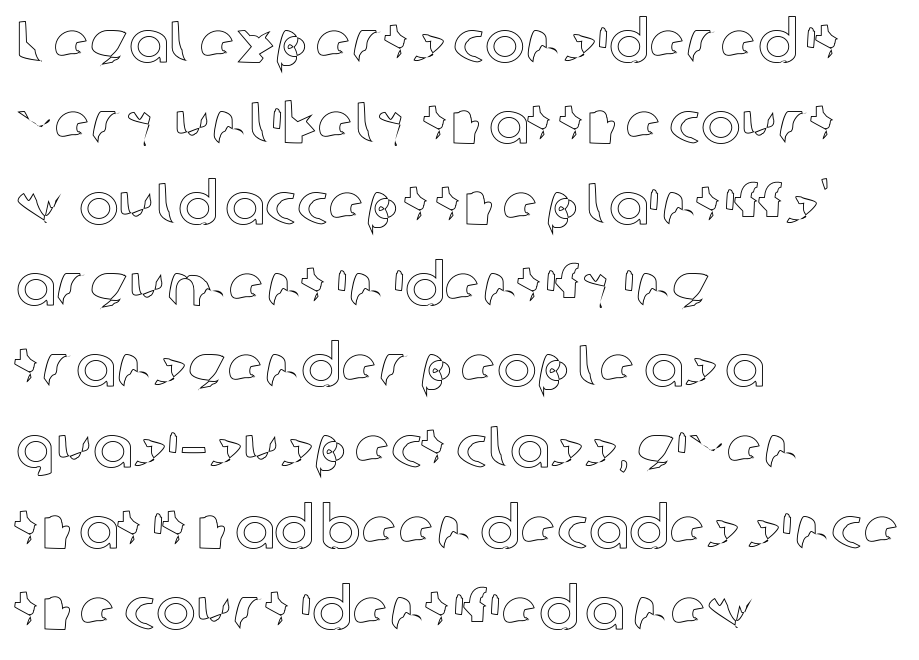
The image shows 60 px text type, upright; set left-aligned, normal line spacing (1.35x), normal letter spacing, not underlined; a medium x-height.
